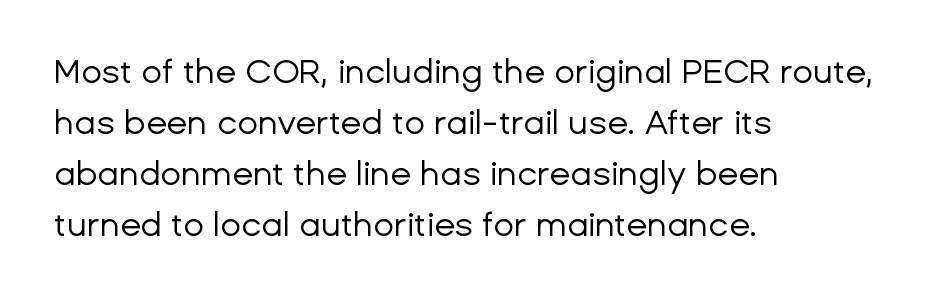
{"serif": "no", "italic": "no", "bold": "no", "weight": "regular", "width": "normal", "stroke_contrast": "low", "x_height": "medium", "monospaced": "no", "underline": "no", "align": "left", "line_spacing": "normal", "line_spacing_ratio": 1.5, "letter_spacing": "normal", "letter_spacing_em": 0.0, "glyph_px": 34}
